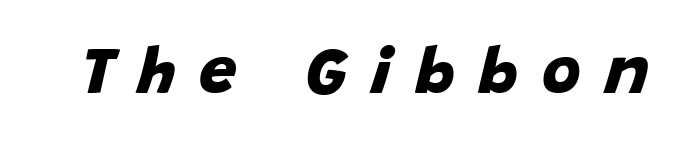
{"serif": "no", "bold": "yes", "weight": "bold", "width": "normal", "stroke_contrast": "low", "x_height": "large", "monospaced": "no", "underline": "no", "letter_spacing": "wide", "letter_spacing_em": 0.35, "glyph_px": 67}
